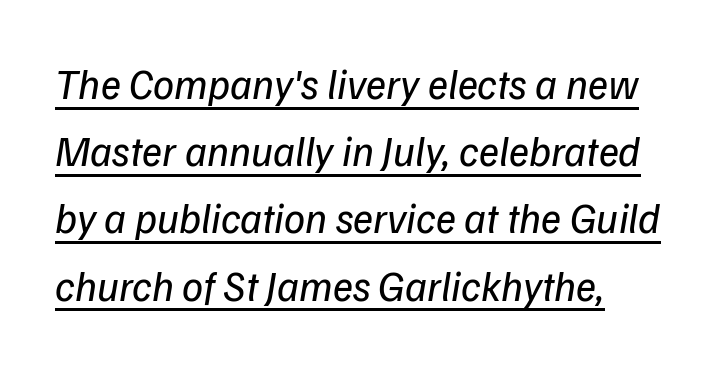
The image shows 42 px regular-weight type, italic (leaning right); set left-aligned, normal line spacing (1.6x), normal letter spacing, underlined; low stroke contrast and a medium x-height.
